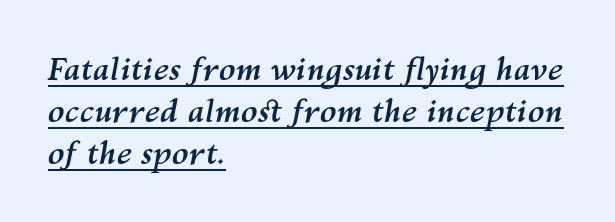
The image shows 31 px semibold type, italic (leaning right); set left-aligned, normal line spacing (1.35x), normal letter spacing, underlined; medium stroke contrast and a medium x-height.
